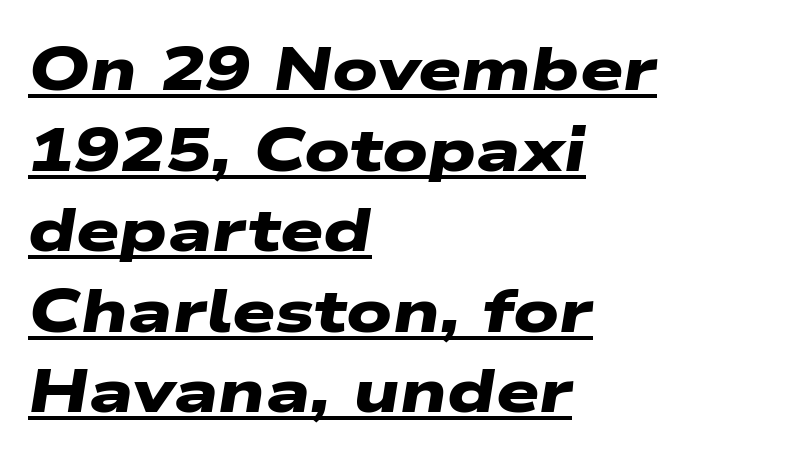
Q: Is the text bold? A: Yes.
Q: Is the typeface a serif or a sans-serif typeface? A: Sans-serif.
Q: Is the text underlined? A: Yes.
Q: How is the paragraph aligned? A: Left-aligned.
Q: Is the spacing between letters normal or unusually wide? A: Normal.
Q: Is the spacing between lines tight, normal or loose? A: Normal.
Q: Width (condensed, normal, or wide)? A: Wide.
Q: Stroke contrast? A: Low.
Q: x-height? A: Medium.
Q: Monospaced? A: No.
